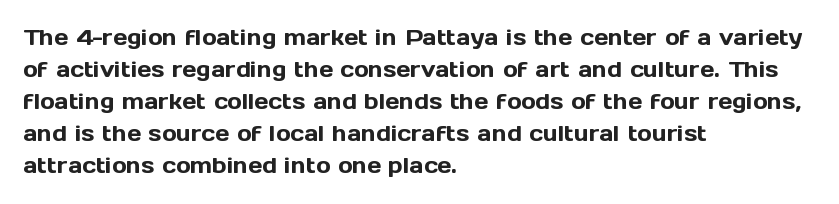
{"italic": "no", "underline": "no", "align": "left", "line_spacing": "normal", "line_spacing_ratio": 1.46, "letter_spacing": "normal", "letter_spacing_em": 0.0, "glyph_px": 22}
